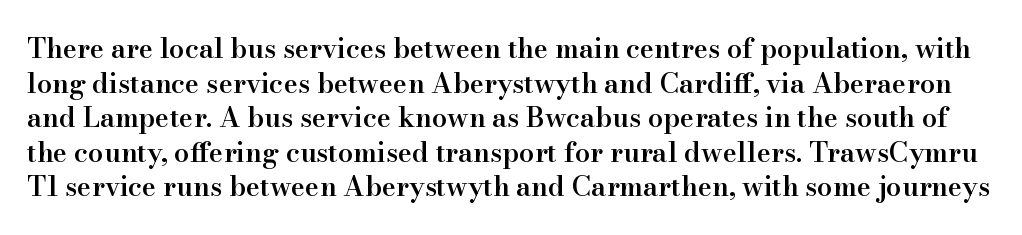
{"italic": "no", "bold": "semi", "underline": "no", "line_spacing": "normal", "line_spacing_ratio": 1.28, "letter_spacing": "normal", "letter_spacing_em": 0.0, "glyph_px": 27}
